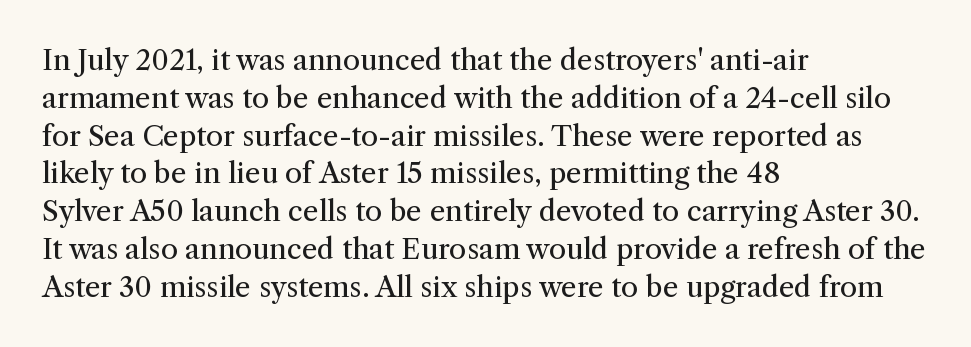
Q: Is the text bold? A: No.
Q: Is the text italic (slanted)? A: No, it is upright.
Q: Is the typeface a serif or a sans-serif typeface? A: Serif.
Q: Is the text underlined? A: No.
Q: How is the paragraph aligned? A: Left-aligned.
Q: Is the spacing between letters normal or unusually wide? A: Normal.
Q: Is the spacing between lines tight, normal or loose? A: Normal.
Q: Width (condensed, normal, or wide)? A: Normal.
Q: Stroke contrast? A: Medium.
Q: x-height? A: Medium.
Q: Monospaced? A: No.
